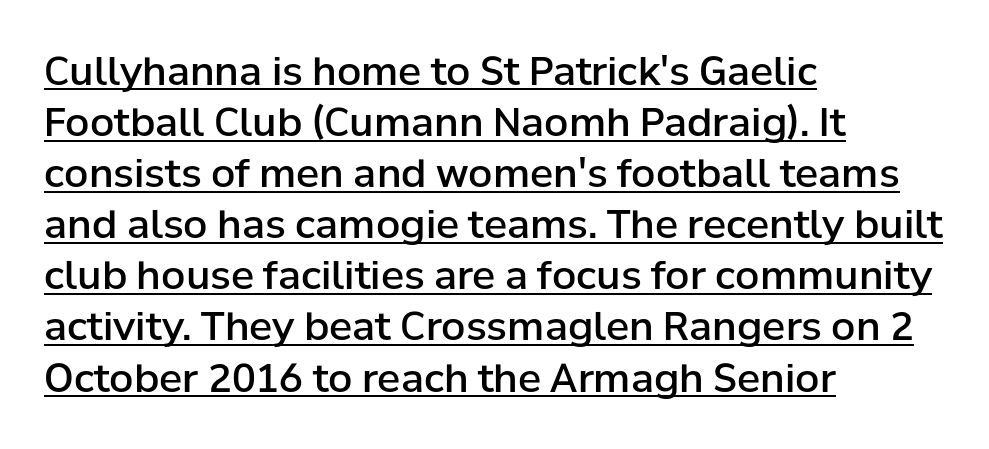
The image shows 39 px semibold sans-serif type, upright; set left-aligned, normal line spacing (1.31x), normal letter spacing, underlined; low stroke contrast and a medium x-height.
